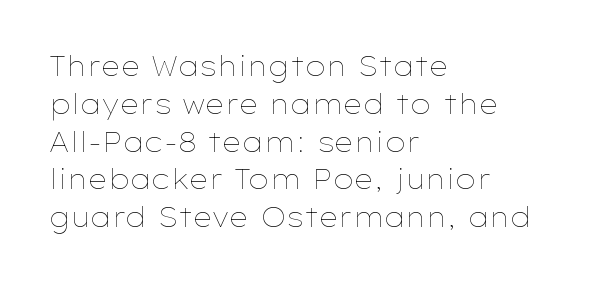
{"italic": "no", "bold": "no", "underline": "no", "align": "left", "line_spacing": "normal", "line_spacing_ratio": 1.4, "letter_spacing": "normal", "letter_spacing_em": 0.0, "glyph_px": 27}
